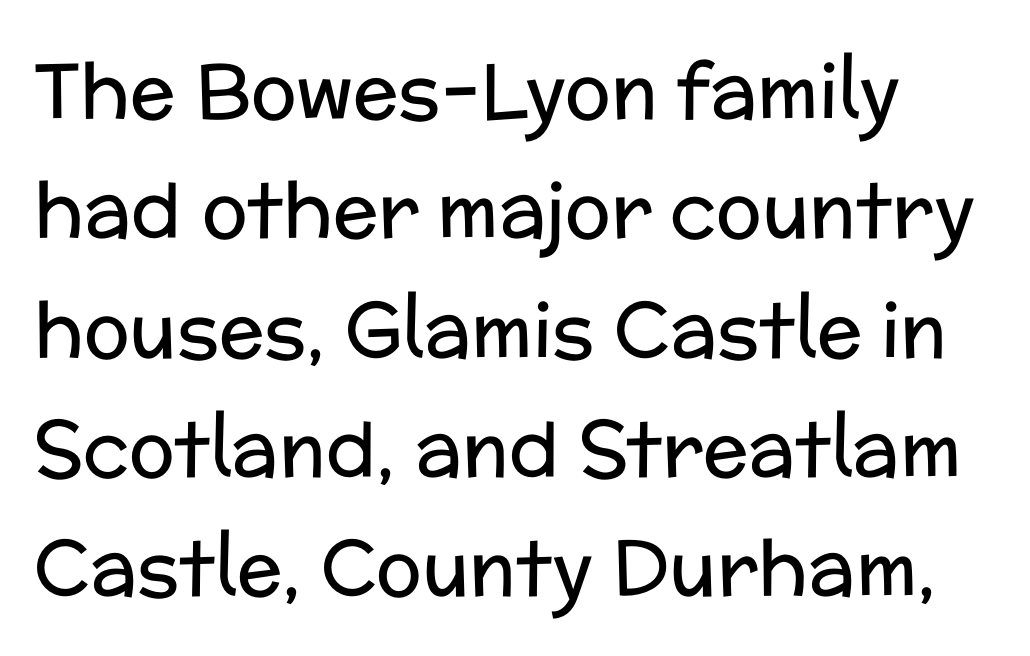
The image shows 76 px regular-weight sans-serif type, upright; set normal line spacing (1.57x), normal letter spacing, not underlined; low stroke contrast and a medium x-height.
